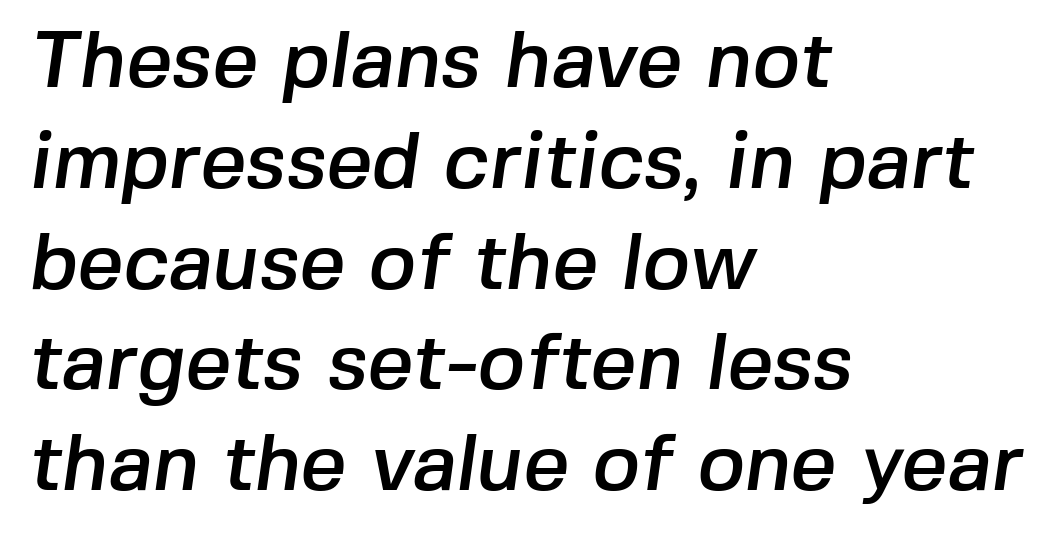
{"serif": "no", "width": "normal", "stroke_contrast": "low", "x_height": "medium", "monospaced": "no", "underline": "no", "align": "left", "line_spacing": "normal", "line_spacing_ratio": 1.26, "letter_spacing": "normal", "letter_spacing_em": 0.0, "glyph_px": 80}
